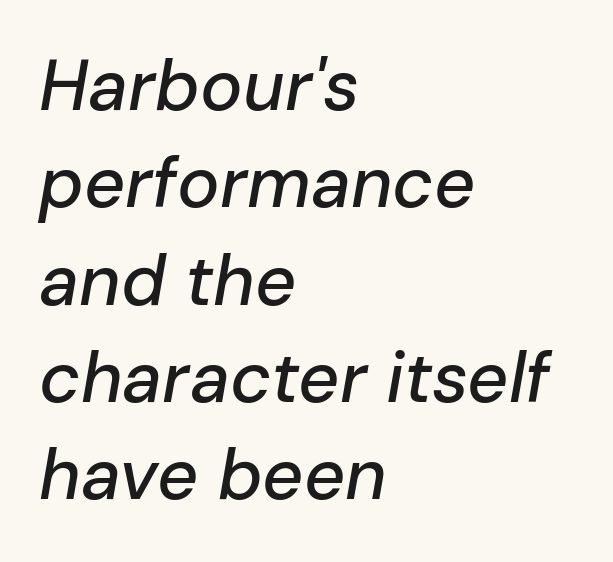
Nobody drew a line under any word here. A typesetter would call this proportional, since set widths differ per character. Tall strokes in this sample are angled rather than plumb. Reading down the block, your eye returns to a fixed left position each line. The line texture is even and compact thanks to regular tracking.
